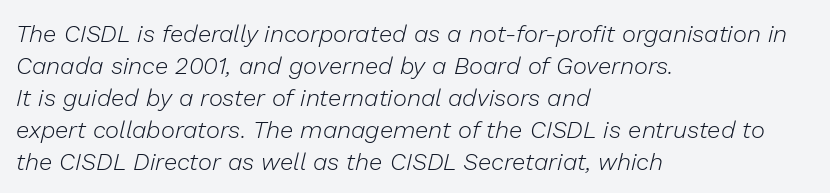
The image shows 24 px text type, italic (leaning right); set left-aligned, normal line spacing (1.33x), normal letter spacing, not underlined.
